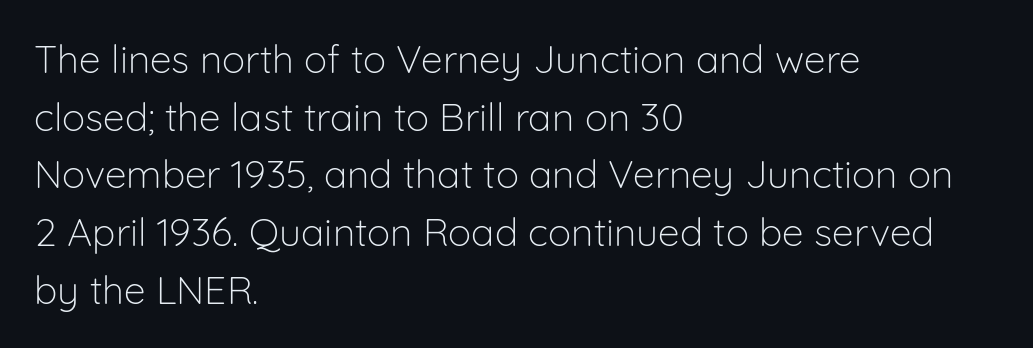
Q: Is the text bold? A: No.
Q: Is the text italic (slanted)? A: No, it is upright.
Q: Is the typeface a serif or a sans-serif typeface? A: Sans-serif.
Q: Is the text underlined? A: No.
Q: How is the paragraph aligned? A: Left-aligned.
Q: Is the spacing between letters normal or unusually wide? A: Normal.
Q: Is the spacing between lines tight, normal or loose? A: Normal.
Q: Width (condensed, normal, or wide)? A: Normal.
Q: Stroke contrast? A: Low.
Q: x-height? A: Medium.
Q: Monospaced? A: No.
